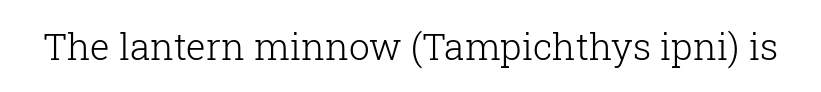
The image shows 37 px light serif type, upright; set normal letter spacing, not underlined; low stroke contrast and a medium x-height.
